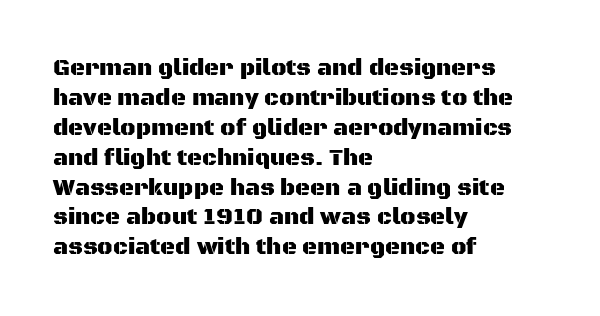
Q: Is the text italic (slanted)? A: No, it is upright.
Q: Is the text underlined? A: No.
Q: How is the paragraph aligned? A: Left-aligned.
Q: Is the spacing between letters normal or unusually wide? A: Normal.
Q: Is the spacing between lines tight, normal or loose? A: Normal.
